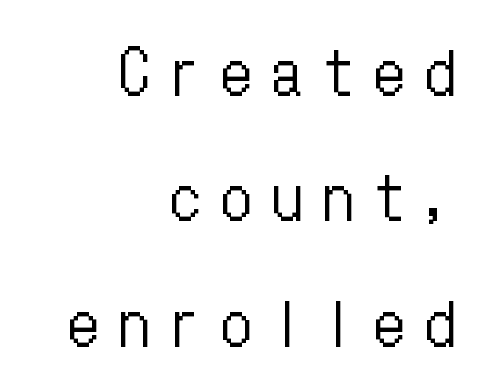
Honestly, the rows look like they've been pulled way apart. Observe the wide spacing: letters keep a clear distance from each other. The letterforms sit at book weight or below. Any mark beneath the type? The region is blank. A flush-right, rag-left setting is used for this passage. Vertical strokes here are truly vertical.
